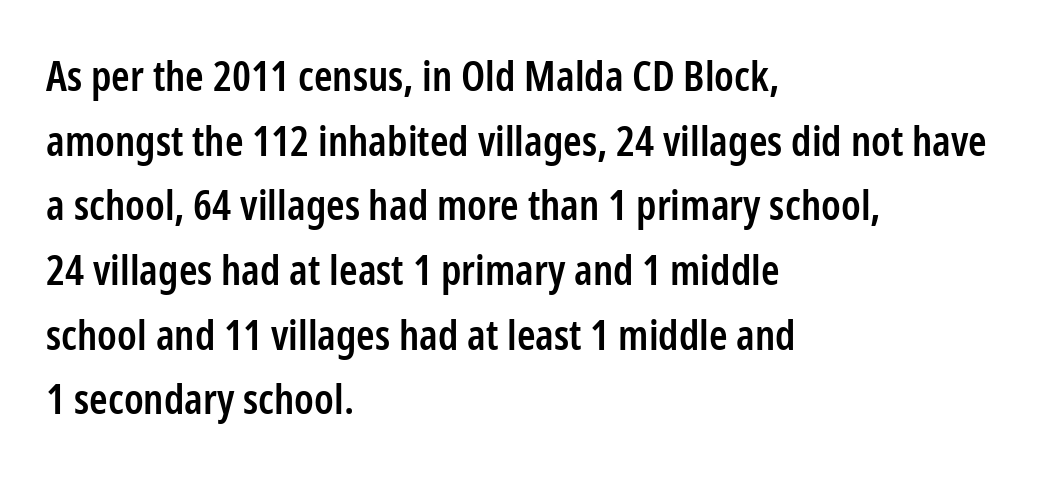
Q: Is the text bold? A: Semi-bold.
Q: Is the text italic (slanted)? A: No, it is upright.
Q: Is the typeface a serif or a sans-serif typeface? A: Sans-serif.
Q: Is the text underlined? A: No.
Q: How is the paragraph aligned? A: Left-aligned.
Q: Is the spacing between letters normal or unusually wide? A: Normal.
Q: Is the spacing between lines tight, normal or loose? A: Normal.
Q: Width (condensed, normal, or wide)? A: Condensed.
Q: Stroke contrast? A: Low.
Q: x-height? A: Medium.
Q: Monospaced? A: No.
